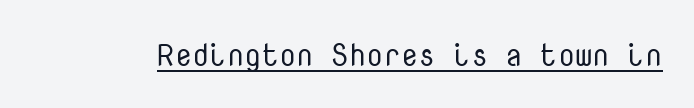
The image shows 31 px regular-weight sans-serif type, upright, monospaced; set normal letter spacing, underlined; low stroke contrast and a medium x-height.
